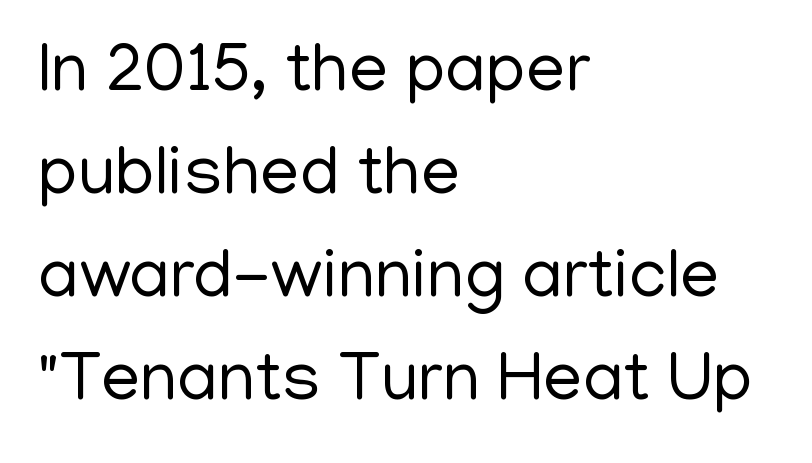
Horizontal bands of white between lines are of average thickness. Vertical stems look standard width or narrower in stroke. The text block is weighted toward the left margin, trailing off unevenly rightward. What stands out about the letter spacing? Nothing — it is the standard amount. Posture: straight, roman, zero tilt.
